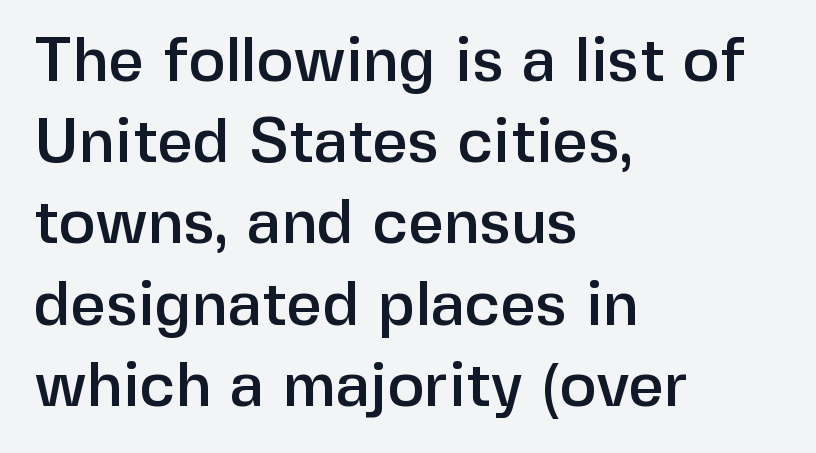
The image shows 62 px sans-serif type, upright; set left-aligned, normal line spacing (1.31x), normal letter spacing, not underlined; low stroke contrast and a medium x-height.
